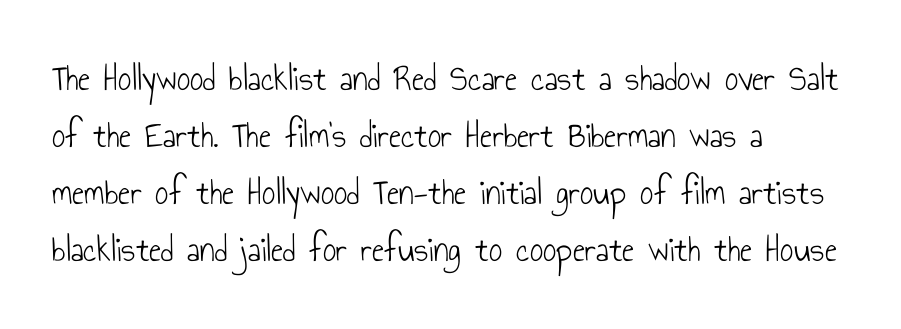
The image shows 37 px light, condensed sans-serif type, upright; set left-aligned, normal line spacing (1.54x), normal letter spacing, not underlined; low stroke contrast and a small x-height.
